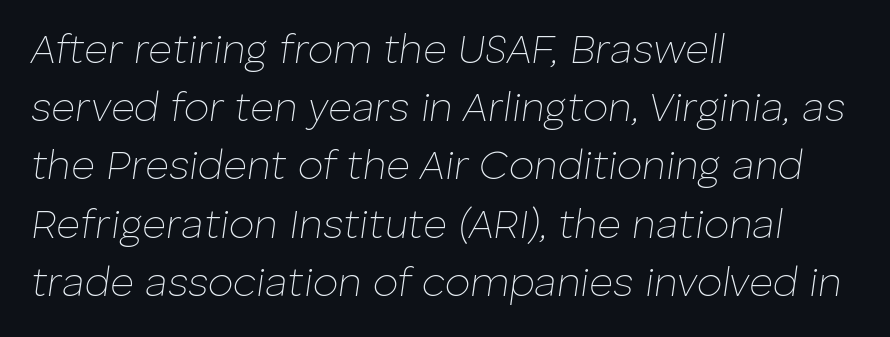
The image shows 41 px thin type, italic (leaning right); set left-aligned, normal line spacing (1.42x), normal letter spacing, not underlined; low stroke contrast and a medium x-height.
